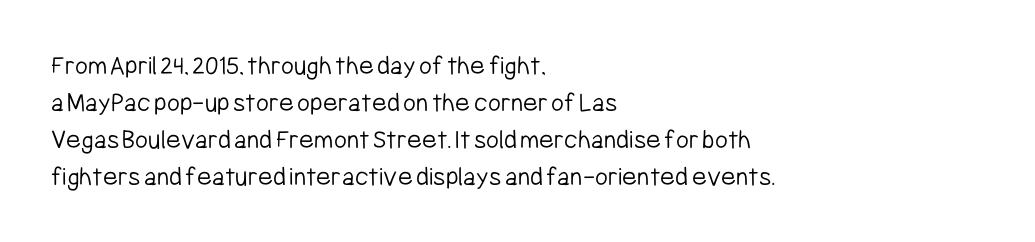
Q: Is the text bold? A: No.
Q: Is the text italic (slanted)? A: No, it is upright.
Q: Is the typeface a serif or a sans-serif typeface? A: Sans-serif.
Q: Is the text underlined? A: No.
Q: How is the paragraph aligned? A: Left-aligned.
Q: Is the spacing between letters normal or unusually wide? A: Normal.
Q: Is the spacing between lines tight, normal or loose? A: Normal.
Q: Width (condensed, normal, or wide)? A: Condensed.
Q: Stroke contrast? A: Low.
Q: x-height? A: Medium.
Q: Monospaced? A: No.
